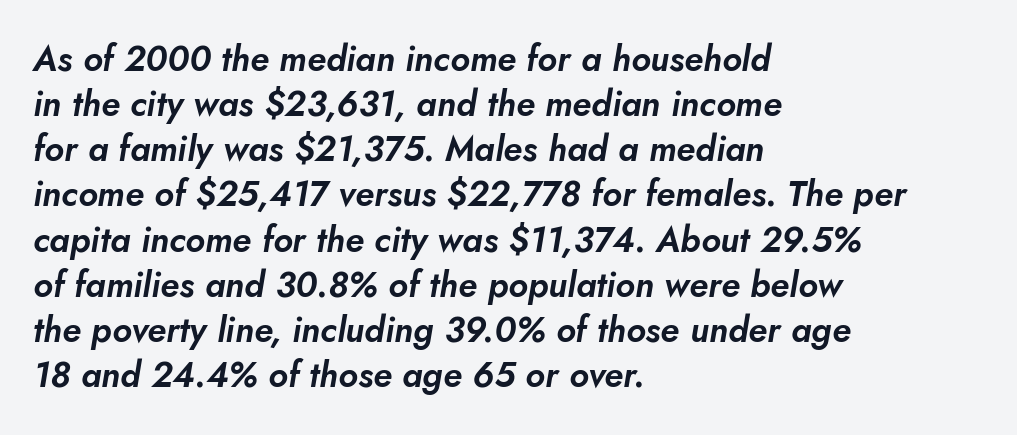
Is this a fixed-width face? No — the glyphs have proportional, varying widths. Visually the block forms a straight wall on the left and a jagged coastline on the right. Does the leading feel generous? No, just average. Slant detected: the letters are inclined.
